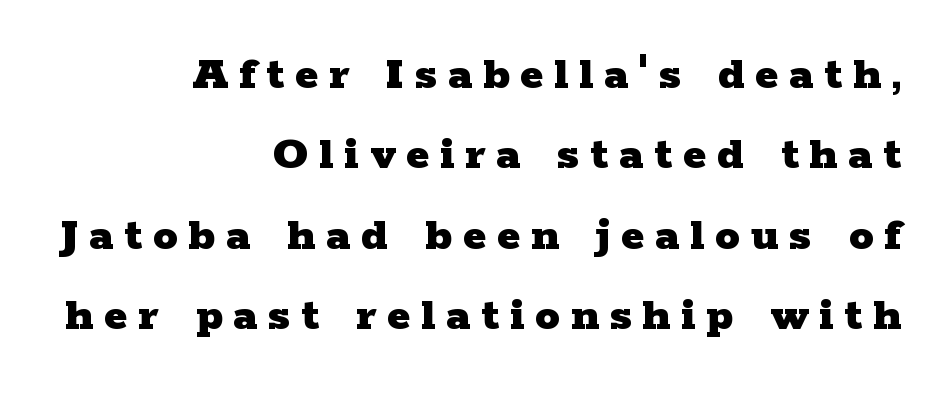
{"serif": "yes", "italic": "no", "bold": "yes", "weight": "heavy", "width": "wide", "stroke_contrast": "low", "x_height": "medium", "monospaced": "no", "underline": "no", "align": "right", "line_spacing": "normal", "line_spacing_ratio": 1.64, "letter_spacing": "wide", "letter_spacing_em": 0.22, "glyph_px": 49}
